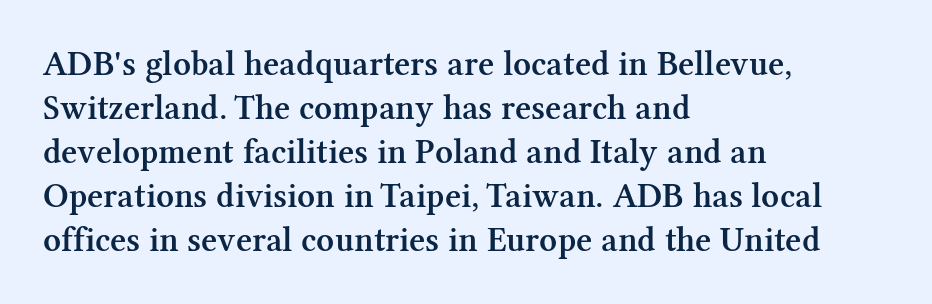
Q: Is the text bold? A: Semi-bold.
Q: Is the text italic (slanted)? A: No, it is upright.
Q: Is the typeface a serif or a sans-serif typeface? A: Serif.
Q: Is the text underlined? A: No.
Q: How is the paragraph aligned? A: Left-aligned.
Q: Is the spacing between letters normal or unusually wide? A: Normal.
Q: Is the spacing between lines tight, normal or loose? A: Normal.
Q: Width (condensed, normal, or wide)? A: Normal.
Q: Stroke contrast? A: Medium.
Q: x-height? A: Medium.
Q: Monospaced? A: No.
